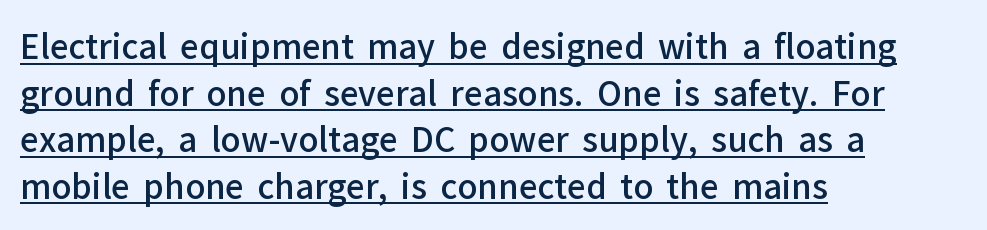
Q: Is the text bold? A: Semi-bold.
Q: Is the text italic (slanted)? A: No, it is upright.
Q: Is the typeface a serif or a sans-serif typeface? A: Sans-serif.
Q: Is the text underlined? A: Yes.
Q: How is the paragraph aligned? A: Left-aligned.
Q: Is the spacing between letters normal or unusually wide? A: Normal.
Q: Is the spacing between lines tight, normal or loose? A: Normal.
Q: Width (condensed, normal, or wide)? A: Normal.
Q: Stroke contrast? A: Low.
Q: x-height? A: Medium.
Q: Monospaced? A: No.
